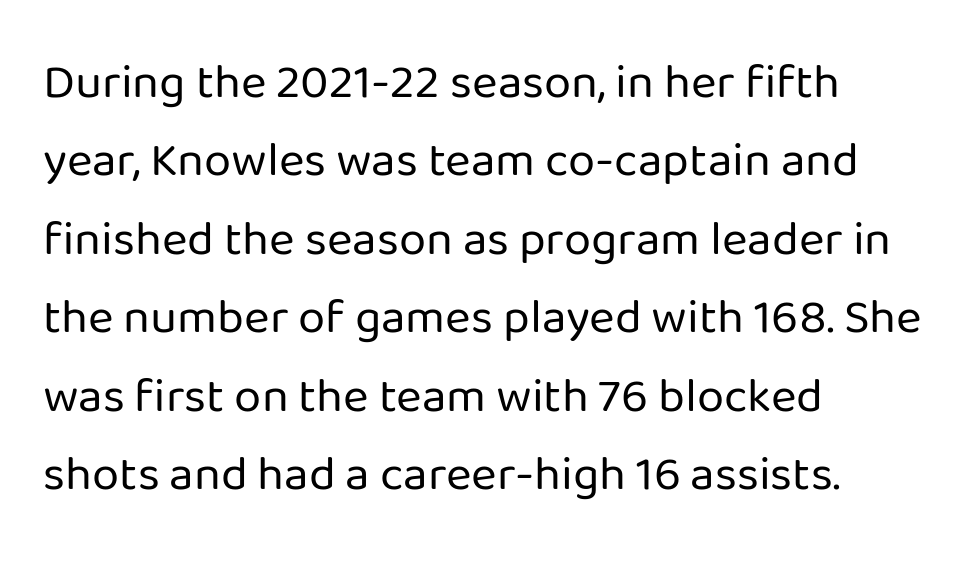
The image shows 49 px regular-weight sans-serif type, upright; set left-aligned, normal line spacing (1.6x), normal letter spacing, not underlined; low stroke contrast and a medium x-height.
